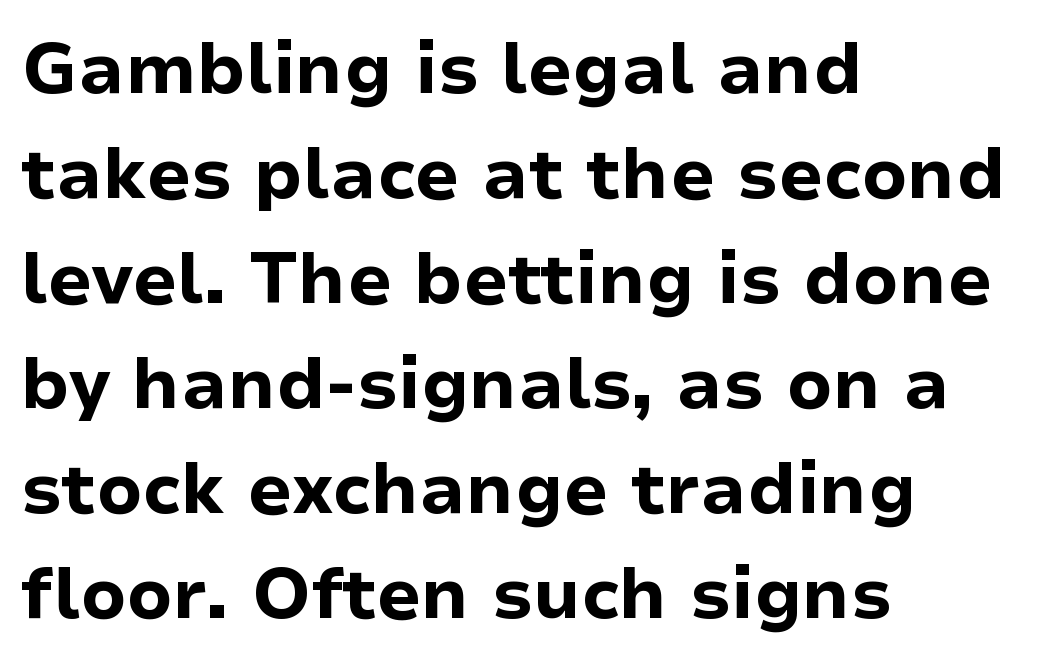
{"serif": "no", "italic": "no", "bold": "yes", "weight": "bold", "width": "normal", "stroke_contrast": "low", "x_height": "medium", "monospaced": "no", "underline": "no", "align": "left", "line_spacing": "normal", "line_spacing_ratio": 1.48, "letter_spacing": "normal", "letter_spacing_em": 0.0, "glyph_px": 71}
